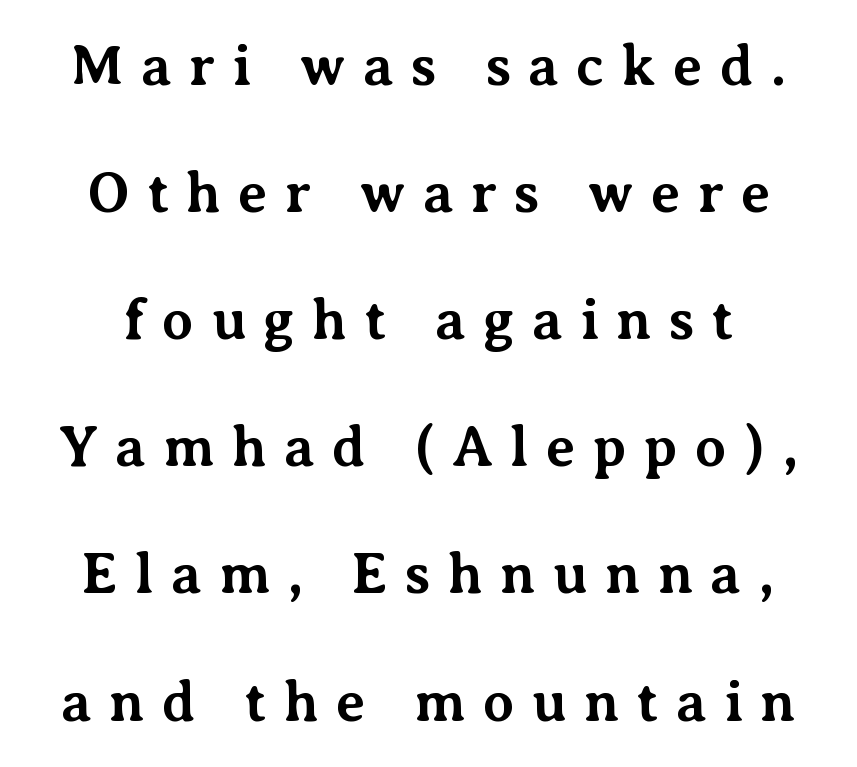
The image shows 57 px bold serif type, upright; set loose line spacing (2.23x), unusually wide letter spacing (+0.3 em), not underlined; medium stroke contrast and a medium x-height.
